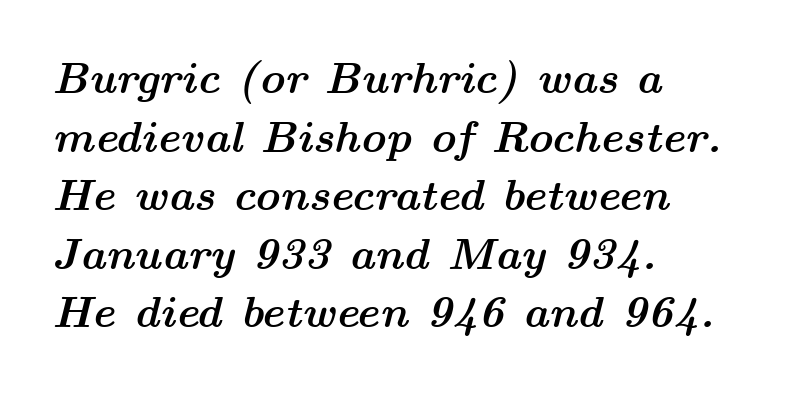
The image shows 44 px semibold, wide type, italic (leaning right); set left-aligned, normal line spacing (1.33x), normal letter spacing, not underlined; medium stroke contrast and a medium x-height.
